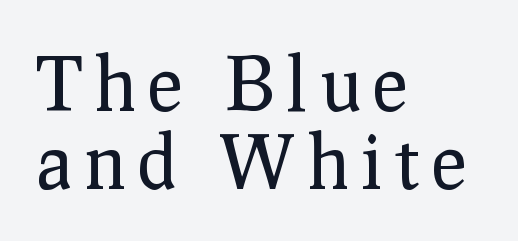
{"serif": "yes", "italic": "no", "bold": "no", "weight": "regular", "width": "normal", "stroke_contrast": "low", "x_height": "medium", "monospaced": "no", "underline": "no", "align": "left", "line_spacing": "tight", "line_spacing_ratio": 1.05, "glyph_px": 74}
